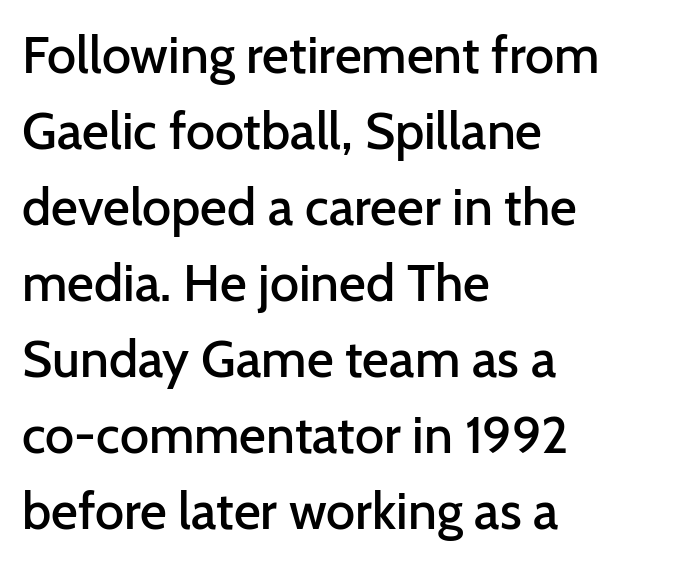
The image shows 52 px semibold sans-serif type, upright; set left-aligned, normal line spacing (1.46x), normal letter spacing, not underlined; low stroke contrast and a medium x-height.
